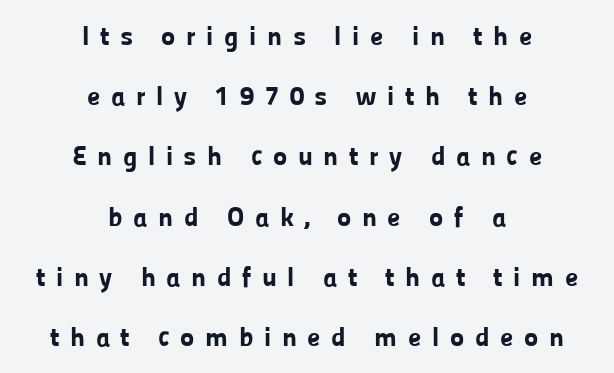
The image shows 27 px bold type, upright; set centered, loose line spacing (2.23x), unusually wide letter spacing (+0.39 em), not underlined.
